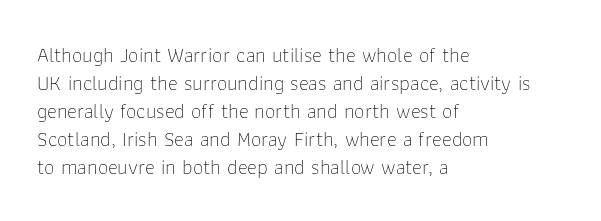
{"italic": "no", "bold": "no", "underline": "no", "align": "left", "line_spacing": "normal", "line_spacing_ratio": 1.33, "letter_spacing": "normal", "letter_spacing_em": 0.0, "glyph_px": 21}
